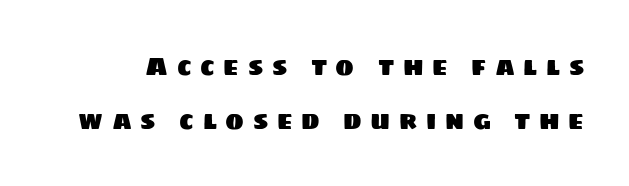
Q: Is the text underlined? A: No.
Q: Is the spacing between letters normal or unusually wide? A: Unusually wide.
Q: Is the spacing between lines tight, normal or loose? A: Loose.
